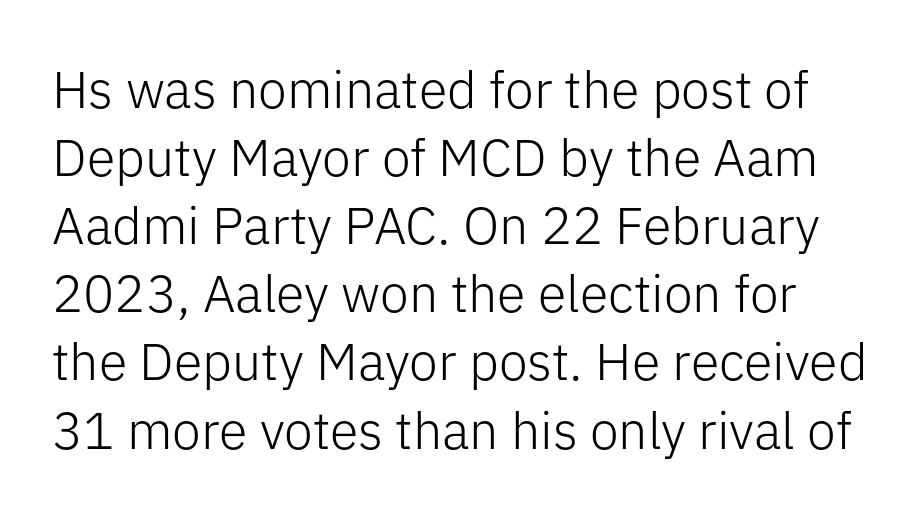
Think of a printed novel: that variable character pitch is what you see here. The passage shown stacks its lines at a standard gap. The letters stand straight up with perfectly vertical stems. The cut favours lightness, reaching ordinary text weight at its darkest. In terms of letterspacing, this is plain default setting.
